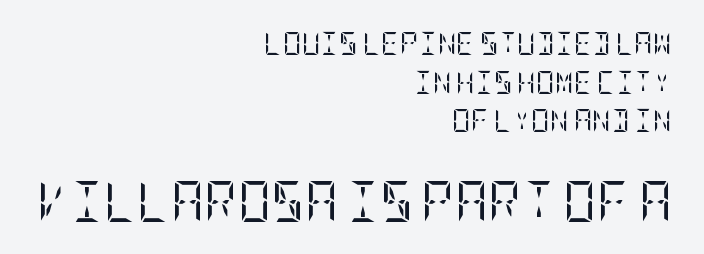
{"serif": "yes", "italic": "no", "bold": "no", "weight": "regular", "width": "condensed", "stroke_contrast": "low", "x_height": "large", "underline": "no", "align": "right", "line_spacing": "normal", "line_spacing_ratio": 1.68, "letter_spacing": "normal", "letter_spacing_em": 0.0, "larger_block": "second", "size_ratio": 1.78, "glyph_px": 41}
